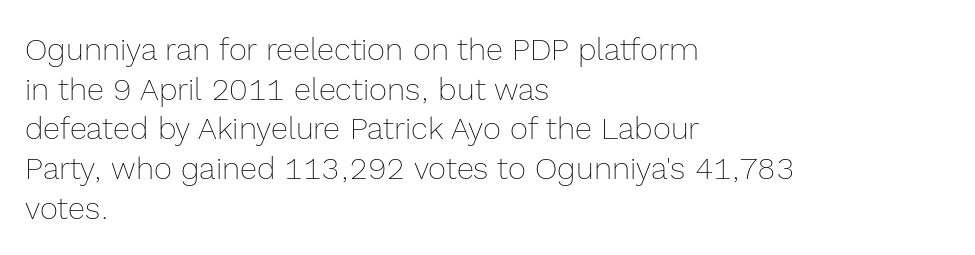
{"italic": "no", "bold": "no", "weight": "thin", "width": "normal", "x_height": "medium", "monospaced": "no", "underline": "no", "align": "left", "line_spacing": "normal", "line_spacing_ratio": 1.28, "letter_spacing": "normal", "letter_spacing_em": 0.0, "glyph_px": 31}
